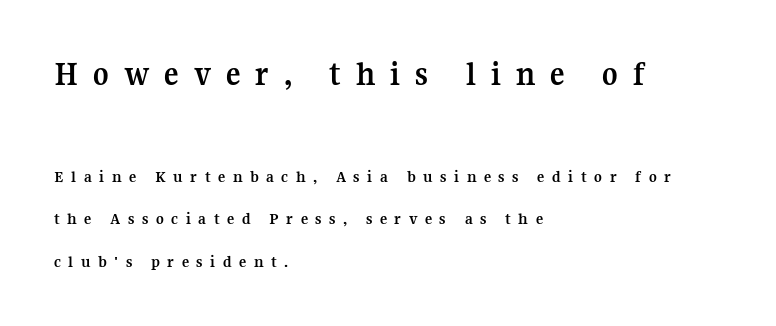
{"serif": "yes", "italic": "no", "bold": "yes", "weight": "semibold", "width": "normal", "stroke_contrast": "medium", "x_height": "medium", "monospaced": "no", "underline": "no", "align": "left", "line_spacing": "loose", "line_spacing_ratio": 2.49, "letter_spacing": "wide", "letter_spacing_em": 0.44, "larger_block": "first", "size_ratio": 2.0, "glyph_px": 34}
